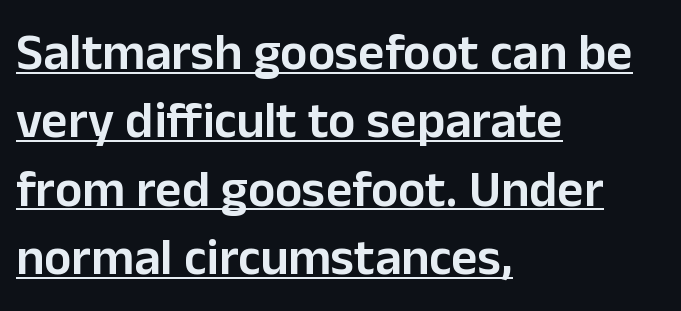
Q: Is the text bold? A: Semi-bold.
Q: Is the text italic (slanted)? A: No, it is upright.
Q: Is the typeface a serif or a sans-serif typeface? A: Sans-serif.
Q: Is the text underlined? A: Yes.
Q: How is the paragraph aligned? A: Left-aligned.
Q: Is the spacing between letters normal or unusually wide? A: Normal.
Q: Is the spacing between lines tight, normal or loose? A: Normal.
Q: Width (condensed, normal, or wide)? A: Normal.
Q: Stroke contrast? A: Low.
Q: x-height? A: Medium.
Q: Monospaced? A: No.
